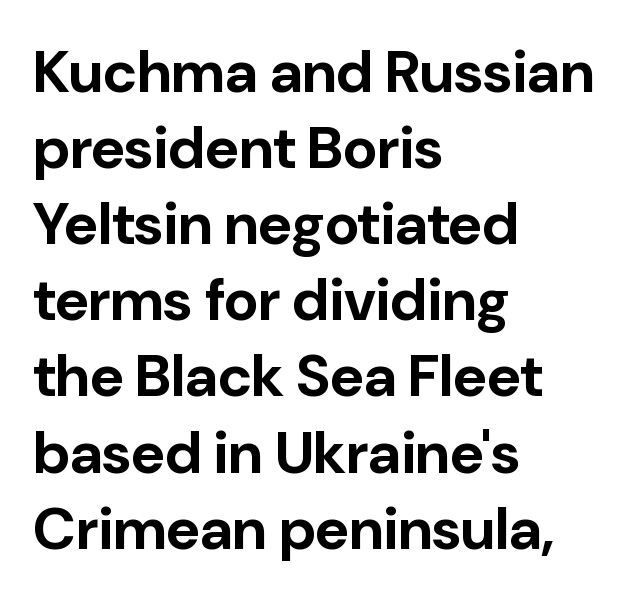
Clear beneath every line of the passage. Posture: upright roman. The gaps between neighbouring characters are ordinary and unremarkable. Regular leading.
